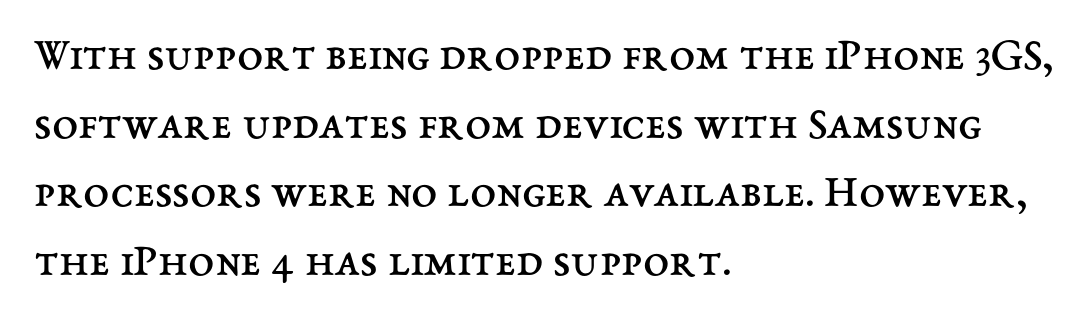
The image shows 47 px regular-weight type, upright; set left-aligned, normal line spacing (1.46x), normal letter spacing, not underlined; medium stroke contrast and a medium x-height.
